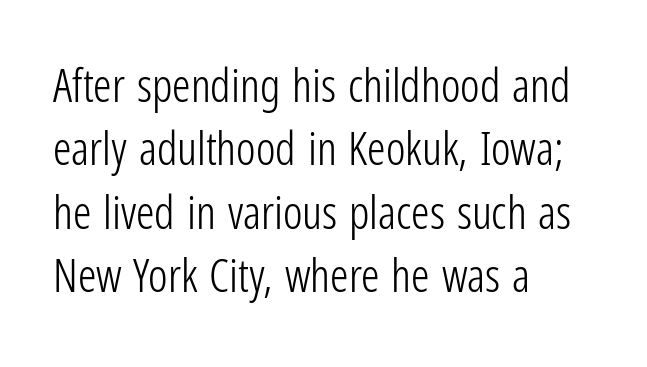
The image shows 46 px light, condensed sans-serif type, upright; set left-aligned, normal line spacing (1.38x), normal letter spacing, not underlined; low stroke contrast and a medium x-height.
